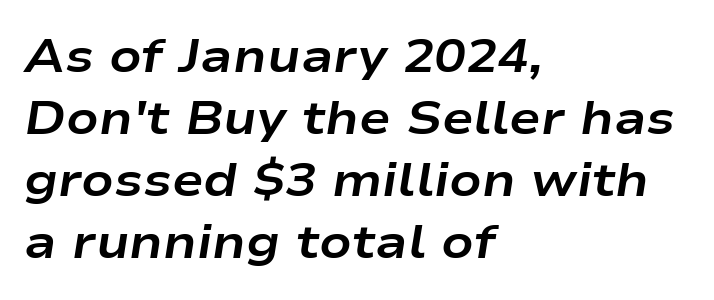
{"italic": "yes", "lean": "right", "slant_degrees": 9, "bold": "yes", "weight": "bold", "width": "wide", "stroke_contrast": "low", "x_height": "medium", "monospaced": "no", "underline": "no", "align": "left", "line_spacing": "normal", "line_spacing_ratio": 1.32, "letter_spacing": "normal", "letter_spacing_em": 0.0, "glyph_px": 47}
